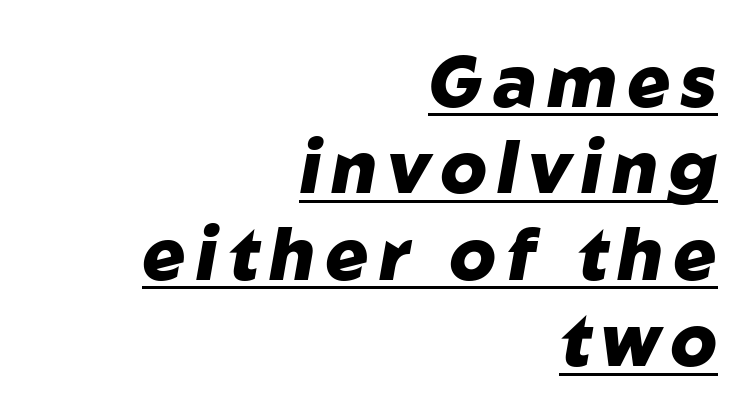
Q: Is the text bold? A: Yes.
Q: Is the text italic (slanted)? A: Yes, it leans right by about 10 degrees.
Q: Is the text underlined? A: Yes.
Q: How is the paragraph aligned? A: Right-aligned.
Q: Width (condensed, normal, or wide)? A: Normal.
Q: Stroke contrast? A: Low.
Q: x-height? A: Medium.
Q: Monospaced? A: No.
